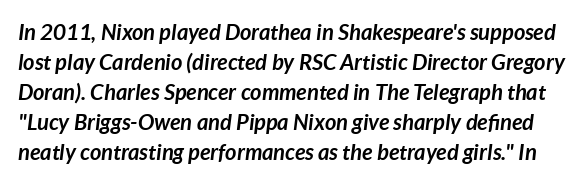
Honestly, the letter spacing is just normal — you wouldn't notice it. The font is running at its bold setting. Just letters on the line, the space beneath them empty. A normal amount of white space separates one row of letters from the next. Emphasis-style slanted type is in use.
